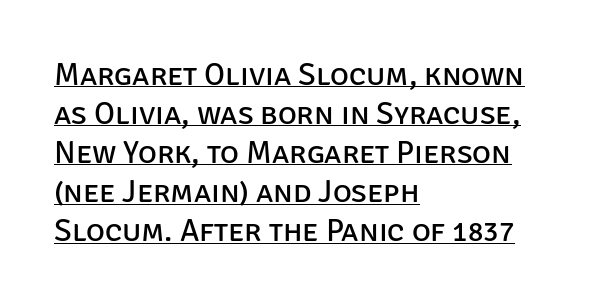
In designer terms, the underline attribute is active on this setting. The face used here is proportionally spaced, like ordinary book or web type. The designer went with a sans here, leaving each stem footless. Notice how the stems are strictly vertical — no italics here. The paragraph has a hard left edge and a soft right edge. Short note: letters normally spaced.
